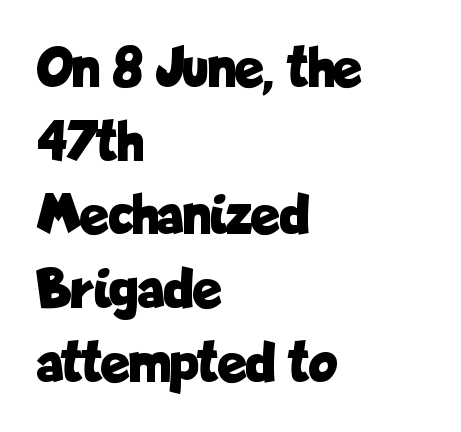
The image shows 59 px bold, condensed sans-serif type, upright; set left-aligned, normal line spacing (1.25x), normal letter spacing, not underlined; low stroke contrast and a medium x-height.
